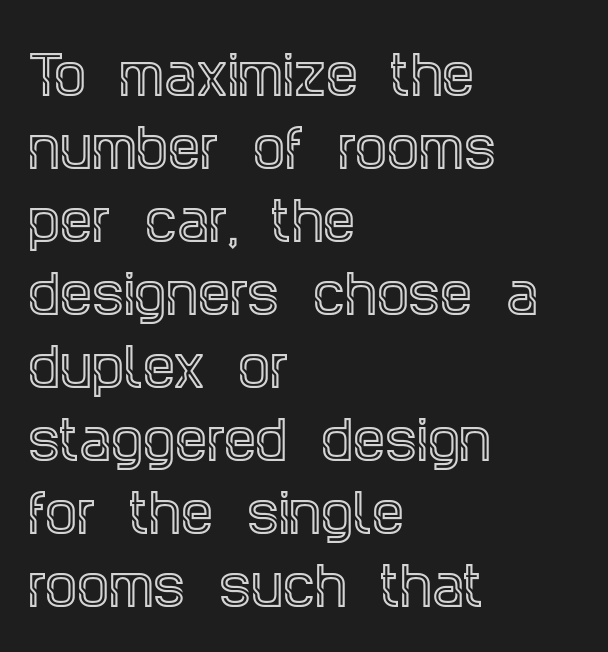
The image shows 51 px condensed serif type, upright; set left-aligned, normal line spacing (1.43x), normal letter spacing, not underlined; a large x-height.
